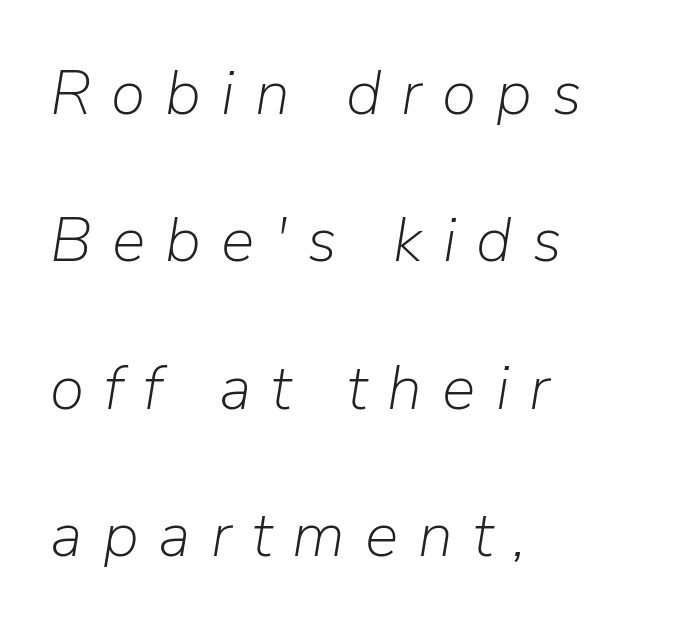
Q: Is the text bold? A: No.
Q: Is the text italic (slanted)? A: Yes, it leans right by about 9 degrees.
Q: Is the text underlined? A: No.
Q: How is the paragraph aligned? A: Left-aligned.
Q: Is the spacing between letters normal or unusually wide? A: Unusually wide.
Q: Is the spacing between lines tight, normal or loose? A: Loose.
Q: Width (condensed, normal, or wide)? A: Normal.
Q: Stroke contrast? A: Low.
Q: x-height? A: Medium.
Q: Monospaced? A: No.
